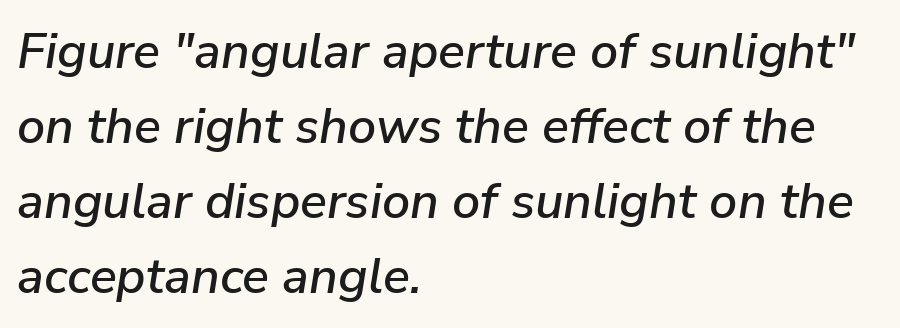
{"italic": "yes", "lean": "right", "slant_degrees": 9, "width": "normal", "stroke_contrast": "low", "x_height": "medium", "monospaced": "no", "underline": "no", "align": "left", "line_spacing": "normal", "line_spacing_ratio": 1.5, "letter_spacing": "normal", "letter_spacing_em": 0.0, "glyph_px": 50}
